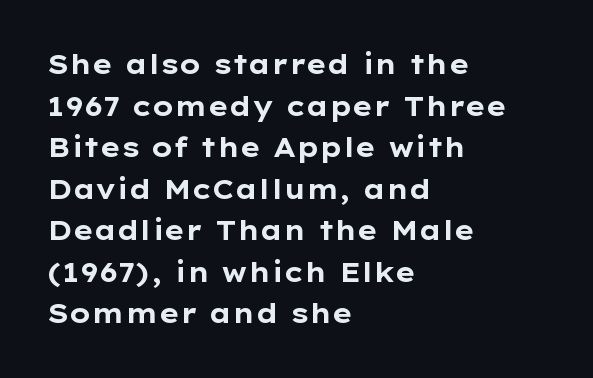
This sample keeps an unexceptional amount of space between lines. Which margin do the lines hug? The left one — the right edge is uneven. The specimen omits any rule beneath the text block's lines. Students, note that the glyphs here touch the page at normal intervals. This is heavy type, rendered in bold.
